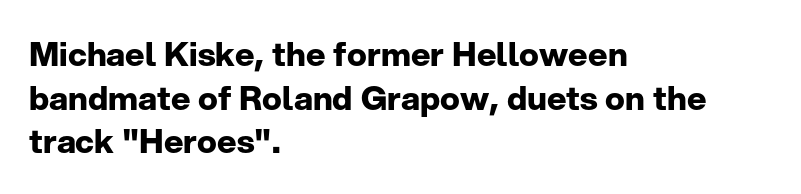
{"serif": "no", "italic": "no", "bold": "yes", "weight": "bold", "width": "normal", "stroke_contrast": "low", "x_height": "medium", "monospaced": "no", "underline": "no", "align": "left", "line_spacing": "normal", "line_spacing_ratio": 1.32, "letter_spacing": "normal", "letter_spacing_em": 0.0, "glyph_px": 33}
